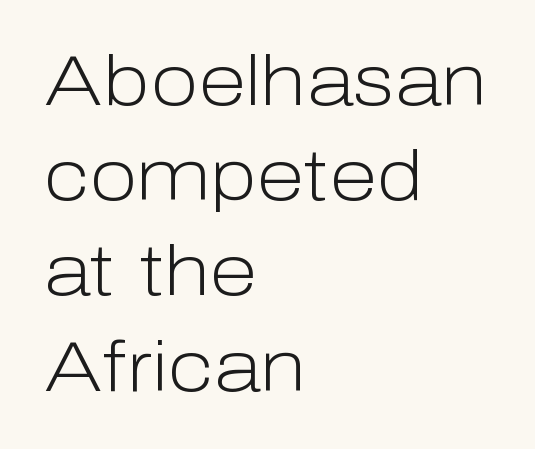
Q: Is the text bold? A: No.
Q: Is the text italic (slanted)? A: No, it is upright.
Q: Is the typeface a serif or a sans-serif typeface? A: Sans-serif.
Q: Is the text underlined? A: No.
Q: How is the paragraph aligned? A: Left-aligned.
Q: Is the spacing between letters normal or unusually wide? A: Normal.
Q: Is the spacing between lines tight, normal or loose? A: Normal.
Q: Width (condensed, normal, or wide)? A: Normal.
Q: Stroke contrast? A: Low.
Q: x-height? A: Medium.
Q: Monospaced? A: No.
